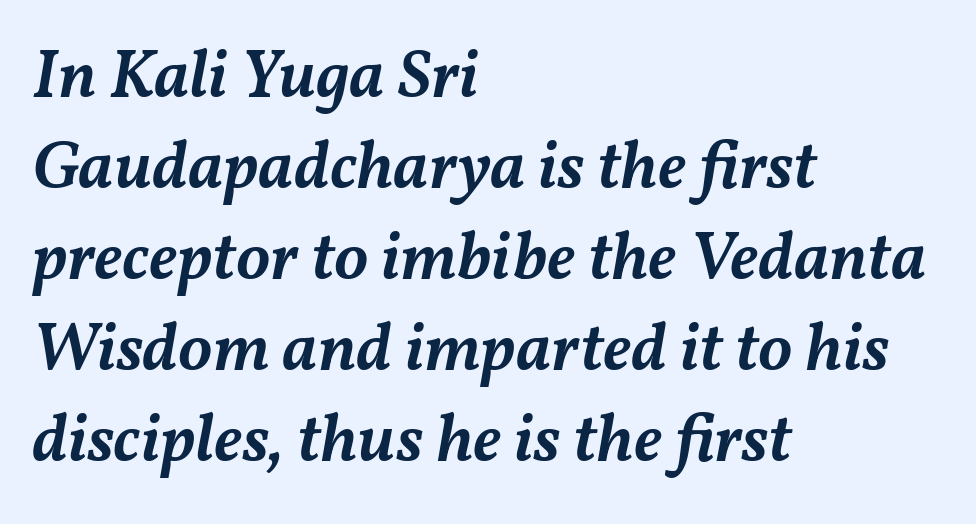
{"italic": "yes", "lean": "right", "slant_degrees": 11, "bold": "semi", "weight": "semibold", "width": "normal", "stroke_contrast": "medium", "x_height": "medium", "monospaced": "no", "underline": "no", "align": "left", "line_spacing": "normal", "line_spacing_ratio": 1.34, "letter_spacing": "normal", "letter_spacing_em": 0.0, "glyph_px": 68}
